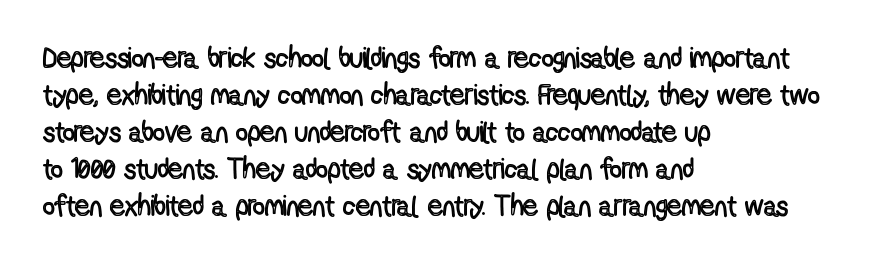
The image shows 29 px condensed type, upright; set left-aligned, normal line spacing (1.28x), normal letter spacing, not underlined; a medium x-height.
